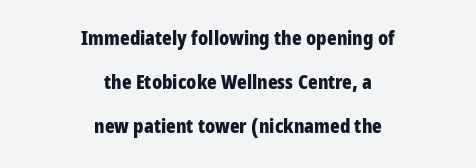
Decoration check: the copy has no underline. If you folded the block vertically in half, each line would mirror itself in length. You could fit nearly another row in the gap between these rows. Students, this is bold: see how much ink each stroke carries. A typesetter would mark this as roman, not italic. The letters sit at their default tracking, neither squeezed nor spread.
